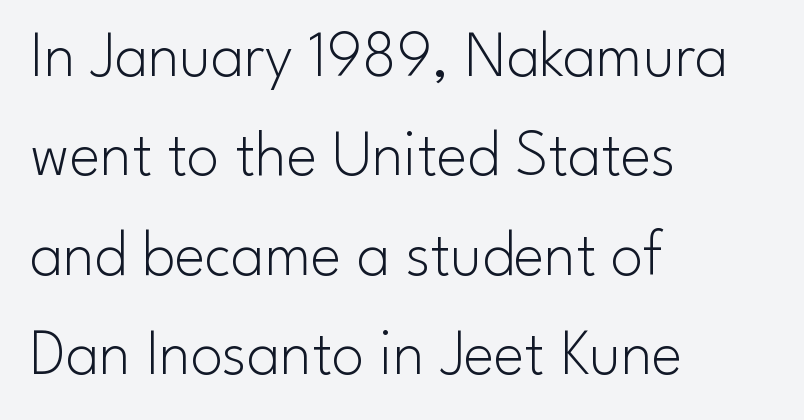
The letters carry no serifs — their stems end cleanly without finishing strokes. Stem width sits at or under what a default text font uses. Lines of text with bare space underneath. Notice how the stems are strictly vertical — no italics here. Note the varied advance widths — an 'i' is clearly narrower than an 'm'. These lines keep a tight, regular rhythm from letter to letter.
